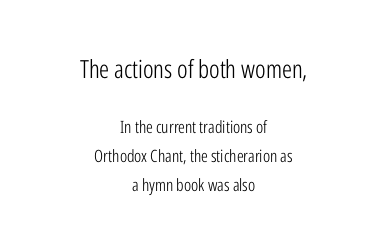
The image shows 25 px text type, upright; set centered, line spacing 1.72x, normal letter spacing, not underlined; the first (top) block is 1.47x larger.
